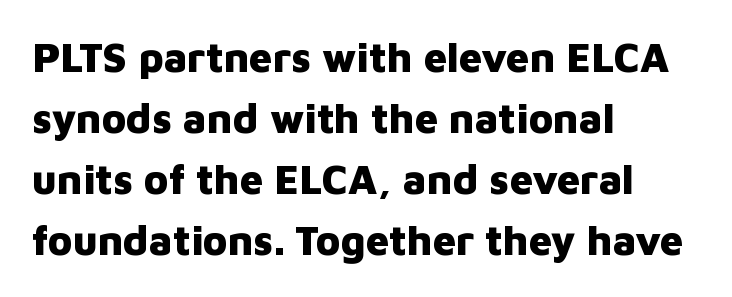
{"serif": "no", "italic": "no", "bold": "yes", "weight": "heavy", "width": "normal", "stroke_contrast": "low", "x_height": "medium", "monospaced": "no", "underline": "no", "align": "left", "line_spacing": "normal", "line_spacing_ratio": 1.49, "letter_spacing": "normal", "letter_spacing_em": 0.0, "glyph_px": 41}
